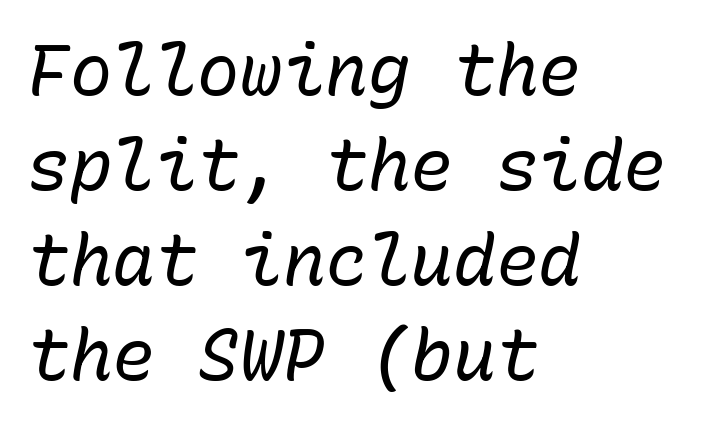
The image shows 71 px regular-weight type, italic (leaning right), monospaced; set left-aligned, normal line spacing (1.34x), normal letter spacing, not underlined; low stroke contrast and a medium x-height.
